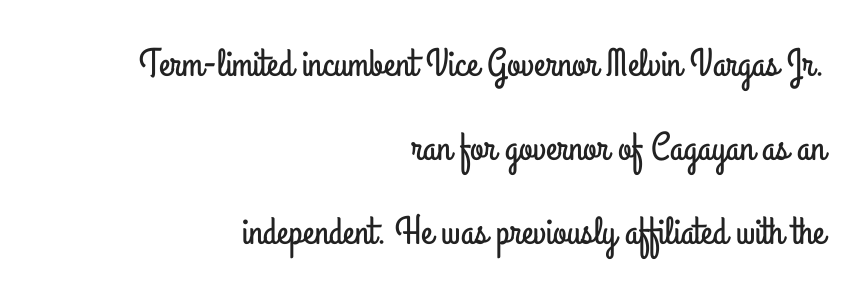
Looks like regular typesetting: each glyph gets only the width it needs. Examine the stroke ends and you'll find no serifs. The rendering keeps characters at their native spacing. The leading is generous, giving the passage an open texture. Every stem runs plumb, perpendicular to the baseline. Horizontally, the lines are justified to the trailing edge only.
